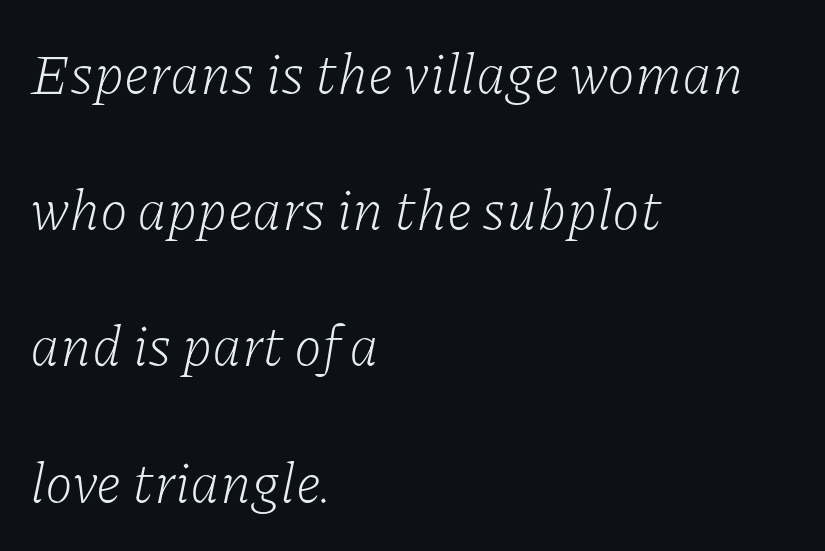
Q: Is the text bold? A: No.
Q: Is the text italic (slanted)? A: Yes, it leans right by about 11 degrees.
Q: Is the typeface a serif or a sans-serif typeface? A: Serif.
Q: Is the text underlined? A: No.
Q: How is the paragraph aligned? A: Left-aligned.
Q: Is the spacing between letters normal or unusually wide? A: Normal.
Q: Is the spacing between lines tight, normal or loose? A: Loose.
Q: Width (condensed, normal, or wide)? A: Normal.
Q: Stroke contrast? A: Low.
Q: x-height? A: Medium.
Q: Monospaced? A: No.
